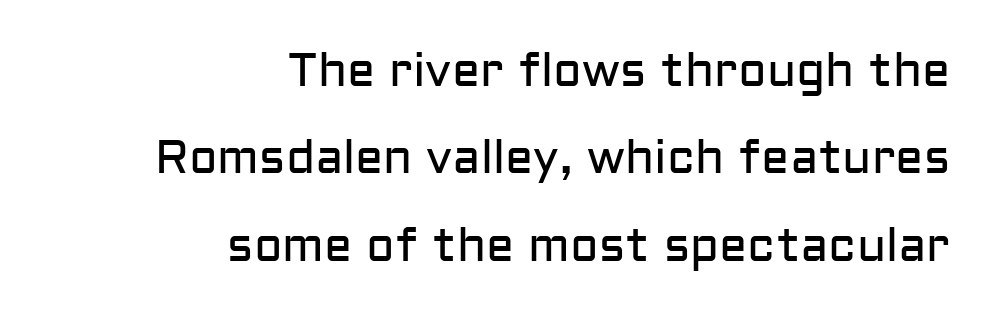
What kind of face is this? One without serifs — a sans. Each line ends at the same right margin while the left side varies. Words appear dense and cohesive because spacing is normal. These lines were composed using upright roman letters. Just letters on the line, the space beneath them empty.
